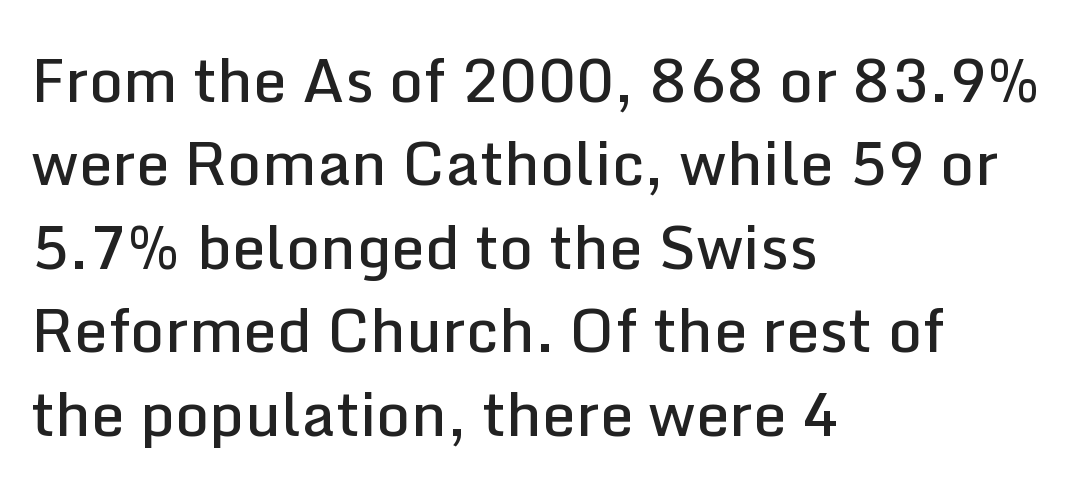
This sample uses a sans-serif face. Summary of weight: moderately heavy, a semibold. Every character sits straight up, as roman type does. Words appear dense and cohesive because spacing is normal. Varying glyph widths throughout — classic text-font behaviour.
